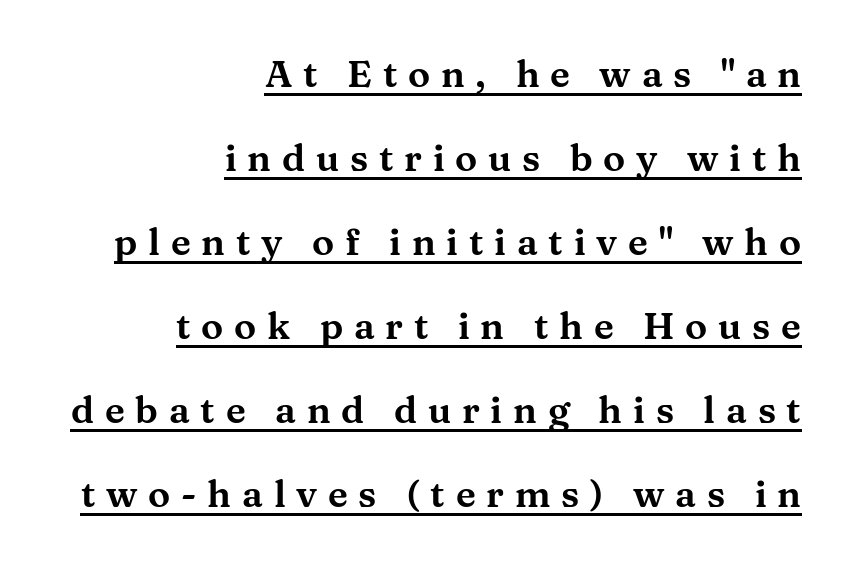
The image shows 37 px wide serif type, upright; set right-aligned, loose line spacing (2.27x), unusually wide letter spacing (+0.29 em), underlined; medium stroke contrast and a medium x-height.
